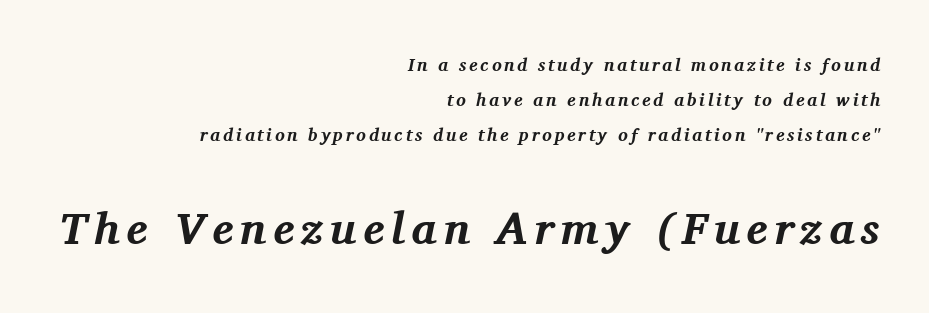
{"serif": "yes", "italic": "yes", "lean": "right", "slant_degrees": 11, "bold": "yes", "weight": "bold", "width": "normal", "stroke_contrast": "medium", "x_height": "medium", "monospaced": "no", "underline": "no", "align": "right", "line_spacing": "loose", "line_spacing_ratio": 1.94, "larger_block": "second", "size_ratio": 2.5, "glyph_px": 45}
